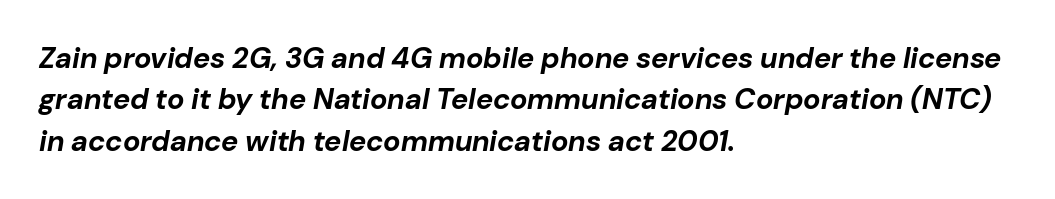
{"italic": "yes", "lean": "right", "slant_degrees": 10, "bold": "yes", "weight": "bold", "width": "normal", "stroke_contrast": "low", "x_height": "medium", "monospaced": "no", "underline": "no", "align": "left", "line_spacing": "normal", "line_spacing_ratio": 1.43, "letter_spacing": "normal", "letter_spacing_em": 0.0, "glyph_px": 29}
